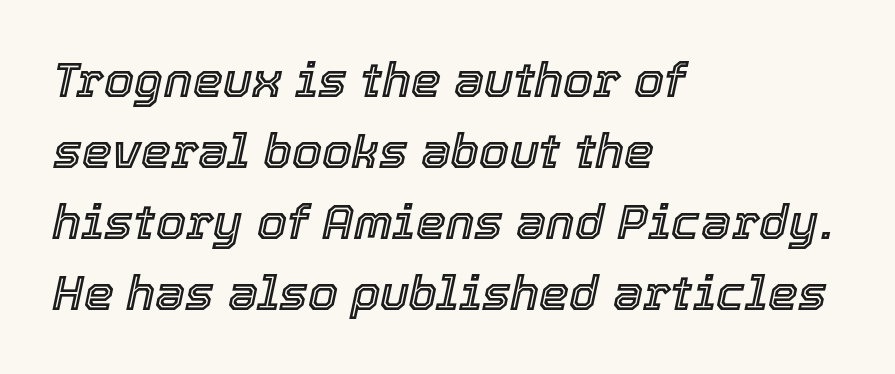
Compared with a centered layout, this one pins lines to the left instead. A typesetter would call this leading conventional body-copy spacing. The letters advance in unequal steps, a hallmark of proportional type. The baseline area is clear.
